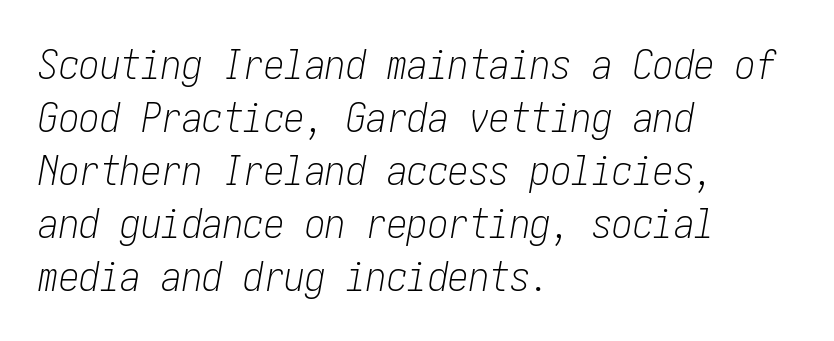
Is the stroke heavy? The answer is a plain regular-or-lighter. A typesetter would call this leading conventional body-copy spacing. The typography opts for an oblique posture over an upright one. This rendering features lettering with no underline. Is the letter spacing exaggerated? No — it looks like the ordinary default. This rendering uses left alignment, leaving the right contour irregular.
